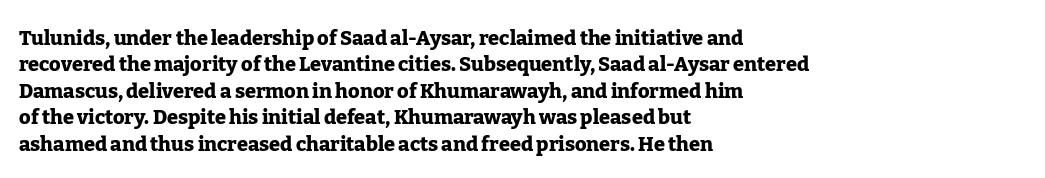
Q: Is the text bold? A: Yes.
Q: Is the text italic (slanted)? A: No, it is upright.
Q: Is the text underlined? A: No.
Q: How is the paragraph aligned? A: Left-aligned.
Q: Is the spacing between letters normal or unusually wide? A: Normal.
Q: Is the spacing between lines tight, normal or loose? A: Normal.
